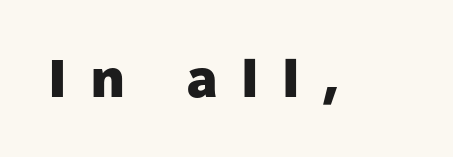
The image shows 53 px heavy sans-serif type, upright; set unusually wide letter spacing (+0.47 em), not underlined; low stroke contrast and a medium x-height.
